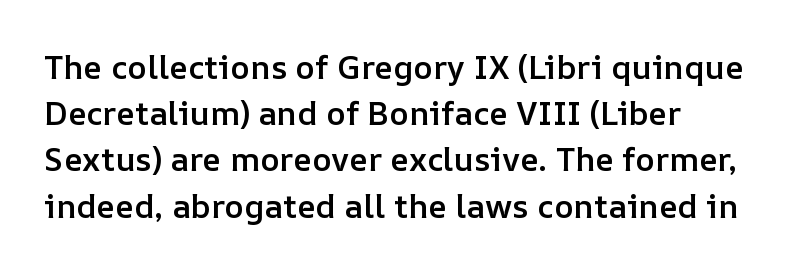
Q: Is the text bold? A: Semi-bold.
Q: Is the text italic (slanted)? A: No, it is upright.
Q: Is the text underlined? A: No.
Q: How is the paragraph aligned? A: Left-aligned.
Q: Is the spacing between letters normal or unusually wide? A: Normal.
Q: Is the spacing between lines tight, normal or loose? A: Normal.
Q: Width (condensed, normal, or wide)? A: Normal.
Q: Stroke contrast? A: Low.
Q: x-height? A: Medium.
Q: Monospaced? A: No.
